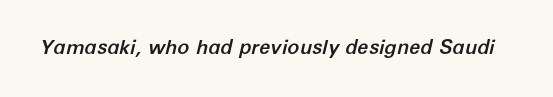
{"italic": "yes", "lean": "right", "slant_degrees": 12, "underline": "no", "letter_spacing": "normal", "letter_spacing_em": 0.0, "glyph_px": 20}
